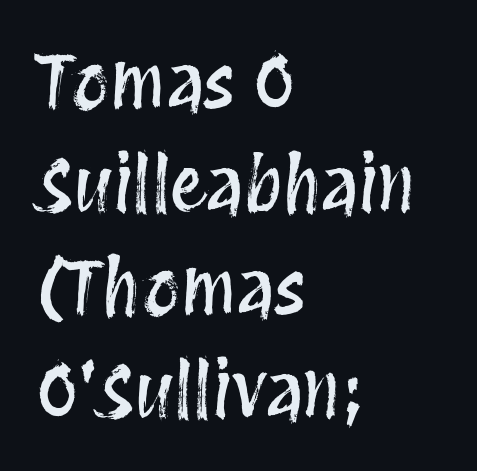
{"italic": "no", "width": "condensed", "stroke_contrast": "medium", "x_height": "large", "monospaced": "no", "underline": "no", "align": "left", "line_spacing": "normal", "line_spacing_ratio": 1.39, "letter_spacing": "normal", "letter_spacing_em": 0.0, "glyph_px": 74}
